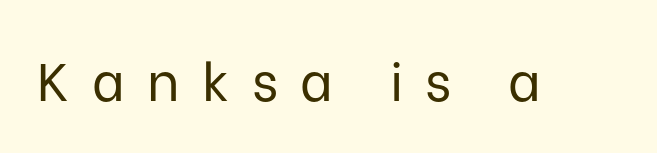
{"serif": "no", "italic": "no", "bold": "no", "weight": "regular", "width": "normal", "stroke_contrast": "low", "x_height": "medium", "monospaced": "no", "underline": "no", "letter_spacing": "wide", "letter_spacing_em": 0.42, "glyph_px": 53}
